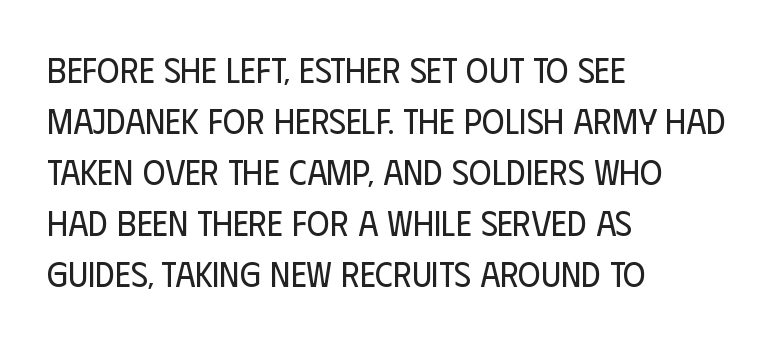
Q: Is the text bold? A: No.
Q: Is the text italic (slanted)? A: No, it is upright.
Q: Is the typeface a serif or a sans-serif typeface? A: Sans-serif.
Q: Is the text underlined? A: No.
Q: How is the paragraph aligned? A: Left-aligned.
Q: Is the spacing between letters normal or unusually wide? A: Normal.
Q: Is the spacing between lines tight, normal or loose? A: Normal.
Q: Width (condensed, normal, or wide)? A: Condensed.
Q: Stroke contrast? A: Low.
Q: x-height? A: Large.
Q: Monospaced? A: No.
